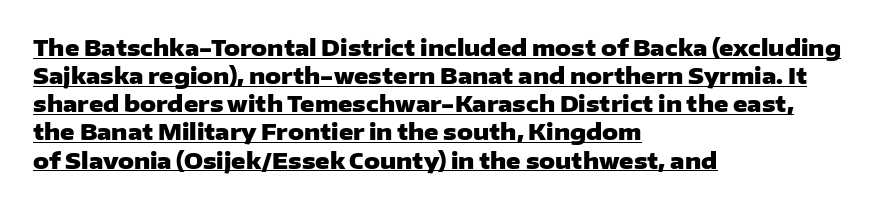
Q: Is the text bold? A: Yes.
Q: Is the text italic (slanted)? A: No, it is upright.
Q: Is the text underlined? A: Yes.
Q: How is the paragraph aligned? A: Left-aligned.
Q: Is the spacing between letters normal or unusually wide? A: Normal.
Q: Is the spacing between lines tight, normal or loose? A: Normal.
